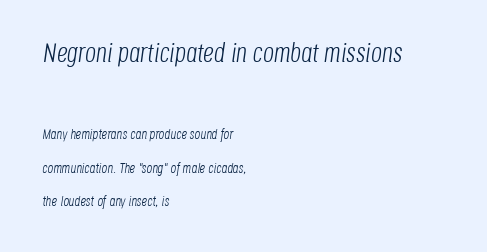
Q: Is the text bold? A: No.
Q: Is the text italic (slanted)? A: Yes, it leans right by about 8 degrees.
Q: Is the text underlined? A: No.
Q: How is the paragraph aligned? A: Left-aligned.
Q: Is the spacing between letters normal or unusually wide? A: Normal.
Q: Is the spacing between lines tight, normal or loose? A: Loose.
Q: Which block of text is set in a larger size, the first (top) or the second (bottom)? A: The first (top) one.
